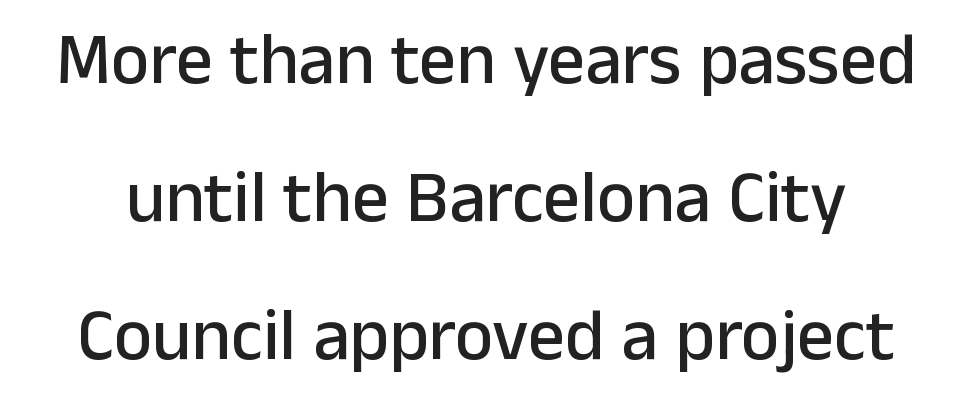
The letters carry no serifs — their stems end cleanly without finishing strokes. Ordinary non-slanted type is in use. The glyphs are unaccompanied by any horizontal stroke below them. Each letter keeps its own natural width here, so spacing adapts to shape.
